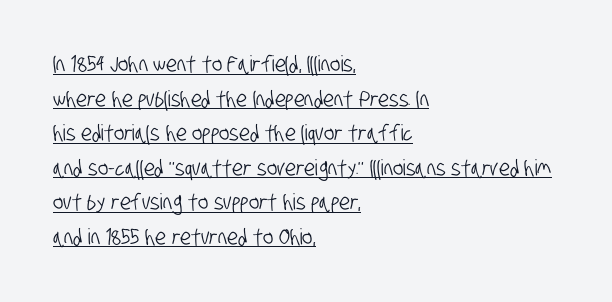
{"underline": "yes", "align": "left", "line_spacing": "normal", "line_spacing_ratio": 1.57, "letter_spacing": "normal", "letter_spacing_em": 0.0, "glyph_px": 22}
